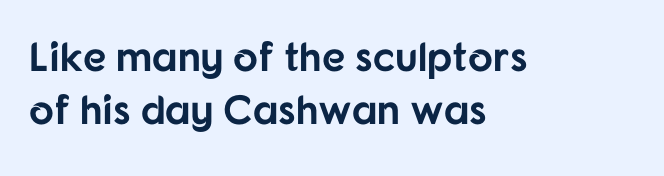
Teacher's note: observe the even left margin — that is flush-left alignment. Nothing unusual about the tracking: characters are spaced as the font intends. Each glyph is drawn with heavy, bold strokes. Does the lettering tilt? It doesn't — this is upright. One glance says typical: line gaps are just what's usual.
